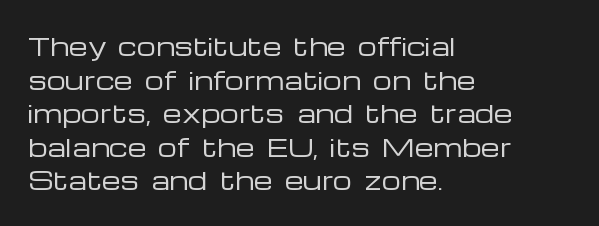
The image shows 24 px text type, upright; set left-aligned, normal line spacing (1.4x), normal letter spacing, not underlined.
